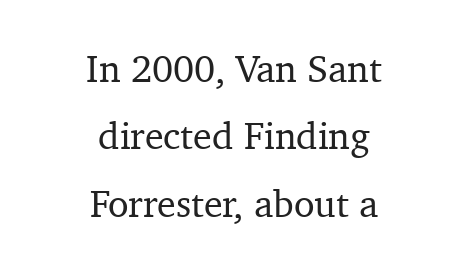
Q: Is the text italic (slanted)? A: No, it is upright.
Q: Is the typeface a serif or a sans-serif typeface? A: Serif.
Q: Is the text underlined? A: No.
Q: How is the paragraph aligned? A: Centered.
Q: Is the spacing between letters normal or unusually wide? A: Normal.
Q: Width (condensed, normal, or wide)? A: Normal.
Q: Stroke contrast? A: Medium.
Q: x-height? A: Medium.
Q: Monospaced? A: No.
